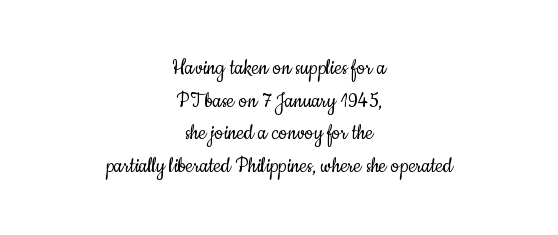
Casual observation: everything's sitting right in the middle. The typeface has the unassuming heft of standard copy or less. In terms of letterspacing, this is plain default setting.
